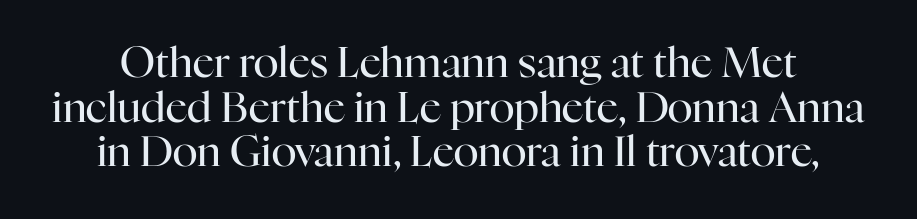
Q: Is the text bold? A: No.
Q: Is the text italic (slanted)? A: No, it is upright.
Q: Is the typeface a serif or a sans-serif typeface? A: Serif.
Q: Is the text underlined? A: No.
Q: Is the spacing between letters normal or unusually wide? A: Normal.
Q: Is the spacing between lines tight, normal or loose? A: Tight.
Q: Width (condensed, normal, or wide)? A: Normal.
Q: Stroke contrast? A: High.
Q: x-height? A: Medium.
Q: Monospaced? A: No.
